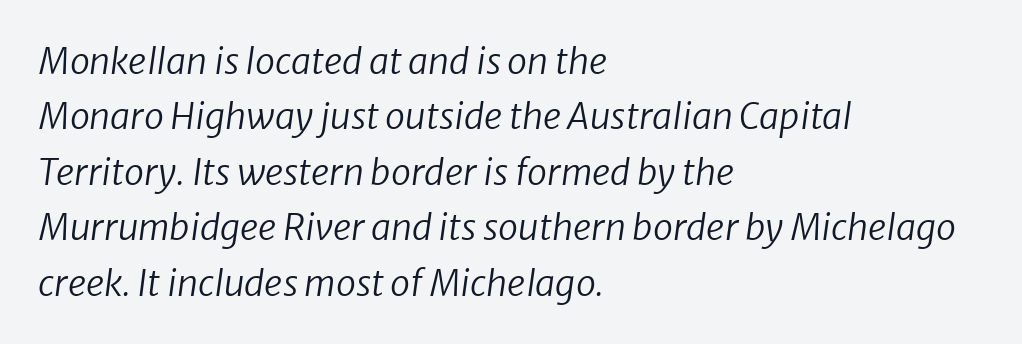
{"serif": "no", "bold": "no", "weight": "regular", "width": "normal", "stroke_contrast": "low", "x_height": "medium", "monospaced": "no", "underline": "no", "align": "left", "line_spacing": "normal", "line_spacing_ratio": 1.54, "letter_spacing": "normal", "letter_spacing_em": 0.0, "glyph_px": 36}
